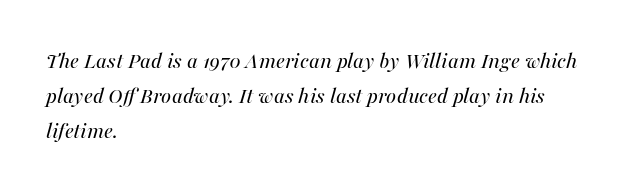
{"italic": "yes", "lean": "right", "slant_degrees": 16, "bold": "no", "underline": "no", "align": "left", "line_spacing": "normal", "line_spacing_ratio": 1.46, "letter_spacing": "normal", "letter_spacing_em": 0.0, "glyph_px": 24}
